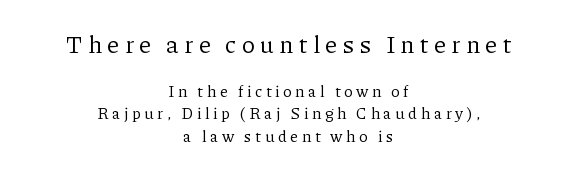
The image shows 24 px text type, upright; set centered, normal line spacing (1.4x), unusually wide letter spacing (+0.22 em), not underlined; the first (top) block is 1.5x larger.
